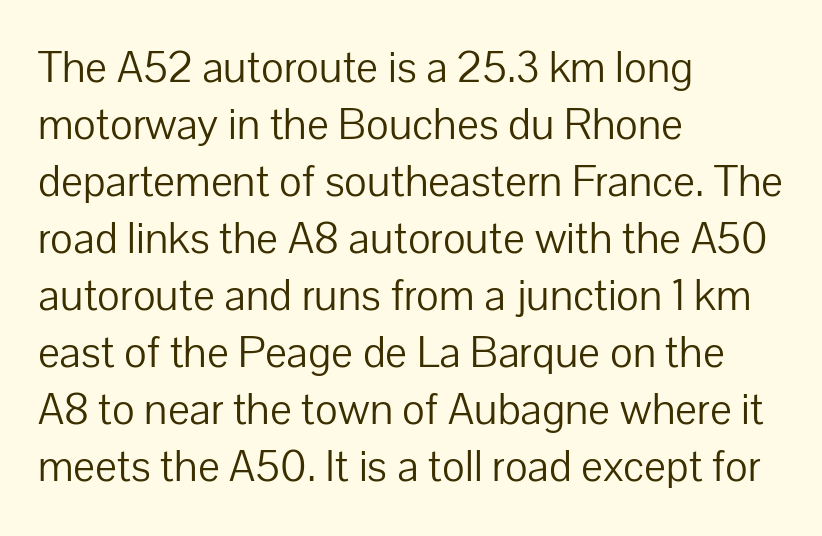
Has an underline been added? It has not. The paragraph has a hard left edge and a soft right edge. Each letter's strokes conclude bluntly, with no projecting serifs. This sample uses an upright cut, with every glyph sitting square on the baseline.
